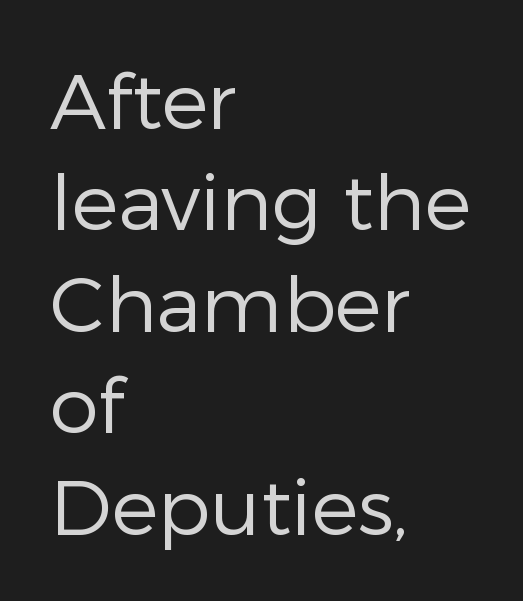
Q: Is the text bold? A: No.
Q: Is the text italic (slanted)? A: No, it is upright.
Q: Is the typeface a serif or a sans-serif typeface? A: Sans-serif.
Q: Is the text underlined? A: No.
Q: How is the paragraph aligned? A: Left-aligned.
Q: Is the spacing between letters normal or unusually wide? A: Normal.
Q: Is the spacing between lines tight, normal or loose? A: Normal.
Q: Width (condensed, normal, or wide)? A: Normal.
Q: Stroke contrast? A: Low.
Q: x-height? A: Medium.
Q: Monospaced? A: No.
